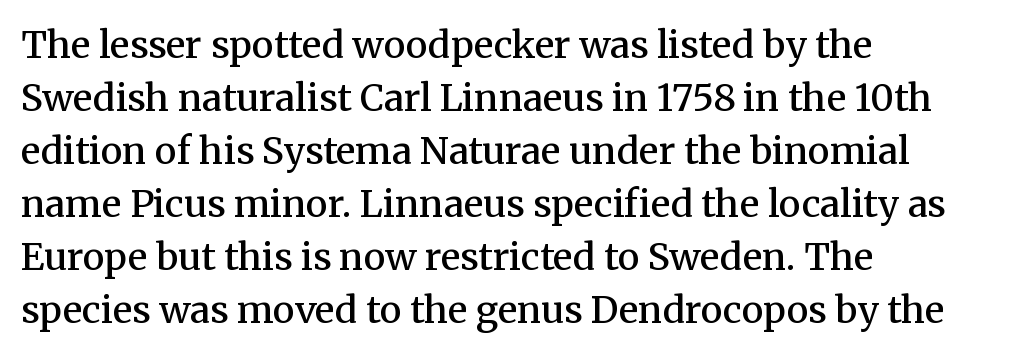
What weight is shown? A semibold, between regular and bold. The specimen reads as upright at a glance. The specimen omits any rule beneath the text block's lines. The passage shown is typeset with a serif family. Casual observation: everything's shoved over to the left. Do the characters align in a grid? No, the font is proportional.
